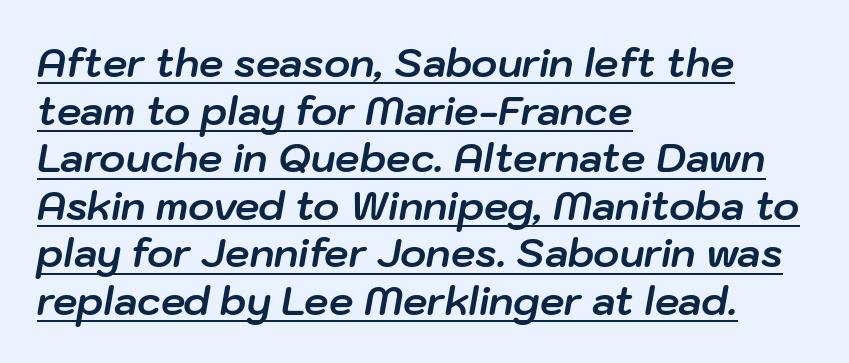
Q: Is the text bold? A: Yes.
Q: Is the text italic (slanted)? A: Yes, it leans right by about 10 degrees.
Q: Is the text underlined? A: Yes.
Q: How is the paragraph aligned? A: Left-aligned.
Q: Is the spacing between letters normal or unusually wide? A: Normal.
Q: Width (condensed, normal, or wide)? A: Normal.
Q: Stroke contrast? A: Low.
Q: x-height? A: Medium.
Q: Monospaced? A: No.
